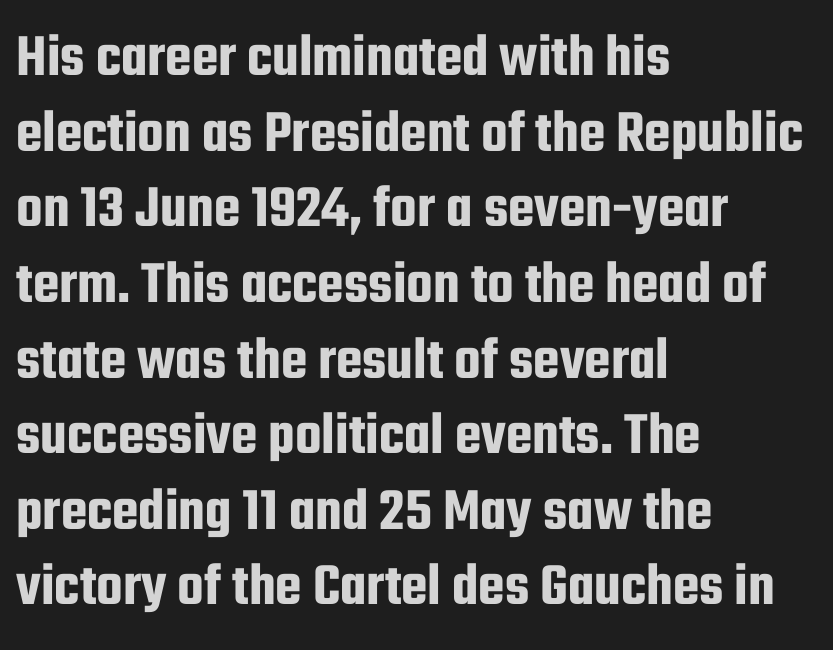
{"serif": "no", "italic": "no", "width": "condensed", "stroke_contrast": "low", "x_height": "medium", "monospaced": "no", "underline": "no", "align": "left", "line_spacing_ratio": 1.24, "letter_spacing": "normal", "letter_spacing_em": 0.0, "glyph_px": 61}
